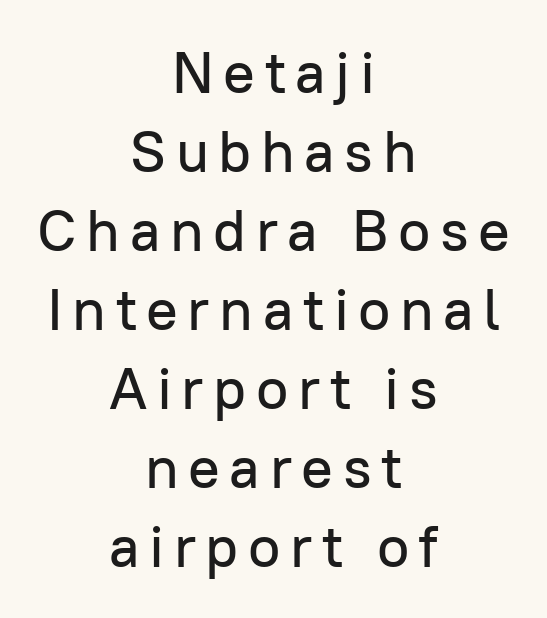
Q: Is the text italic (slanted)? A: No, it is upright.
Q: Is the typeface a serif or a sans-serif typeface? A: Sans-serif.
Q: Is the text underlined? A: No.
Q: How is the paragraph aligned? A: Centered.
Q: Is the spacing between lines tight, normal or loose? A: Normal.
Q: Width (condensed, normal, or wide)? A: Normal.
Q: Stroke contrast? A: Low.
Q: x-height? A: Medium.
Q: Monospaced? A: No.
